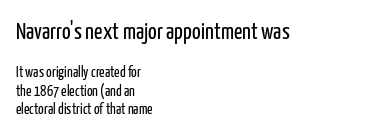
{"italic": "no", "bold": "no", "underline": "no", "align": "left", "line_spacing_ratio": 1.22, "letter_spacing": "normal", "letter_spacing_em": 0.0, "larger_block": "first", "size_ratio": 1.53, "glyph_px": 23}
